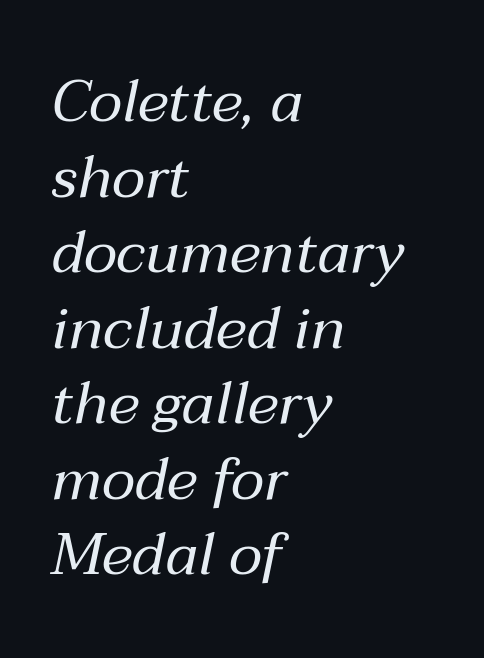
{"italic": "yes", "lean": "right", "slant_degrees": 12, "bold": "no", "weight": "regular", "width": "normal", "stroke_contrast": "medium", "x_height": "medium", "monospaced": "no", "underline": "no", "align": "left", "line_spacing": "normal", "line_spacing_ratio": 1.28, "letter_spacing": "normal", "letter_spacing_em": 0.0, "glyph_px": 59}
